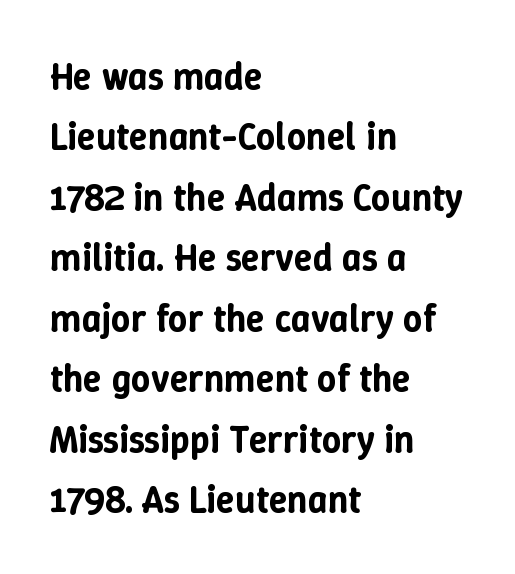
{"italic": "no", "width": "normal", "stroke_contrast": "low", "x_height": "medium", "monospaced": "no", "underline": "no", "align": "left", "line_spacing": "normal", "line_spacing_ratio": 1.59, "letter_spacing": "normal", "letter_spacing_em": 0.0, "glyph_px": 38}
